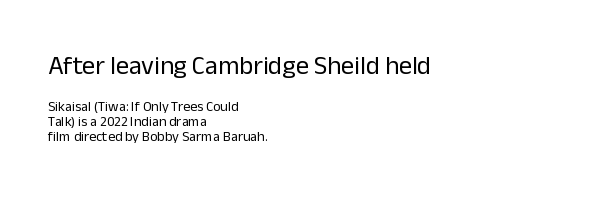
The zone under the glyphs is completely vacant. Ink coverage per letter is moderate at most. Teacher's note: observe the even left margin — that is flush-left alignment. This is the regular roman posture of the typeface. No extra tracking has been applied to these lines.
